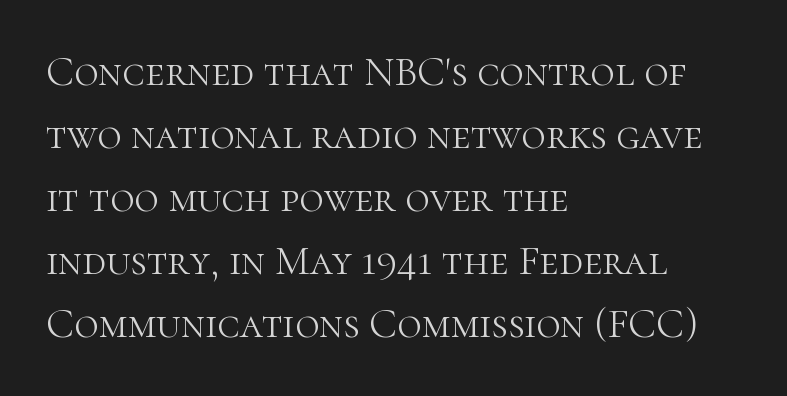
The image shows 42 px light serif type, upright; set left-aligned, normal line spacing (1.5x), normal letter spacing, not underlined; high stroke contrast and a medium x-height.
